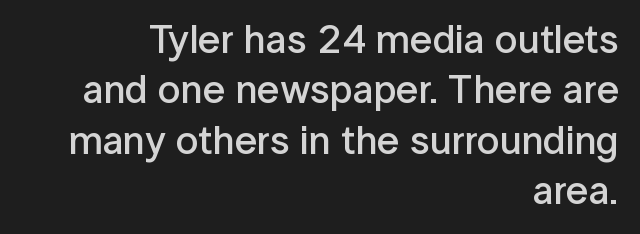
How would I describe the line gaps? Plain and ordinary. Serif or sans? Sans — the stroke terminals are bare. A typesetter would call this proportional, since set widths differ per character. These lines keep a tight, regular rhythm from letter to letter. Check under the words: just untouched page. Italic? Not at all — the glyphs are vertical.
